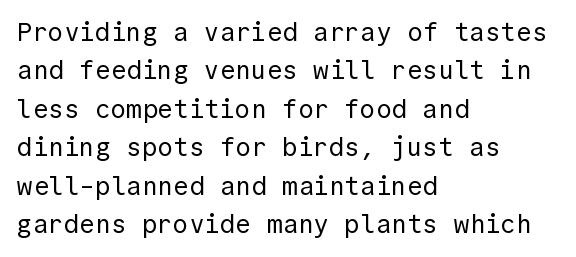
The image shows 26 px text type, upright; set left-aligned, normal line spacing (1.48x), normal letter spacing, not underlined.
